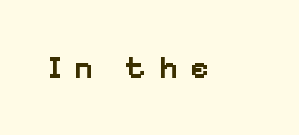
{"serif": "no", "italic": "no", "bold": "semi", "weight": "semibold", "width": "normal", "stroke_contrast": "low", "x_height": "medium", "monospaced": "no", "underline": "no", "letter_spacing": "wide", "letter_spacing_em": 0.39, "glyph_px": 32}
